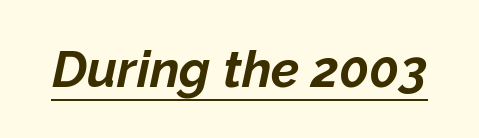
Typesetter's note: full bold, strokes at maximum text heaviness. These lines were composed using italics. Honestly, the underline is the first thing you notice here. The face used here is proportionally spaced, like ordinary book or web type.
